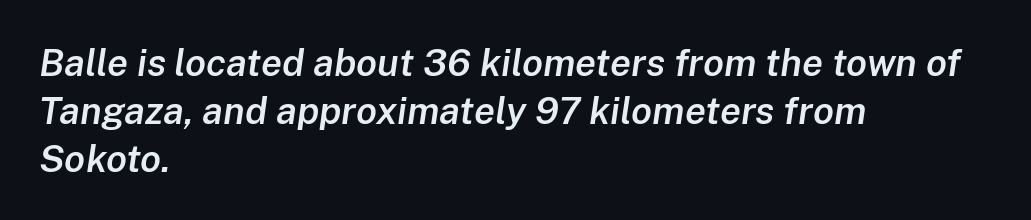
The image shows 38 px semibold type, italic (leaning right); set left-aligned, normal line spacing (1.26x), normal letter spacing, not underlined; low stroke contrast and a medium x-height.
